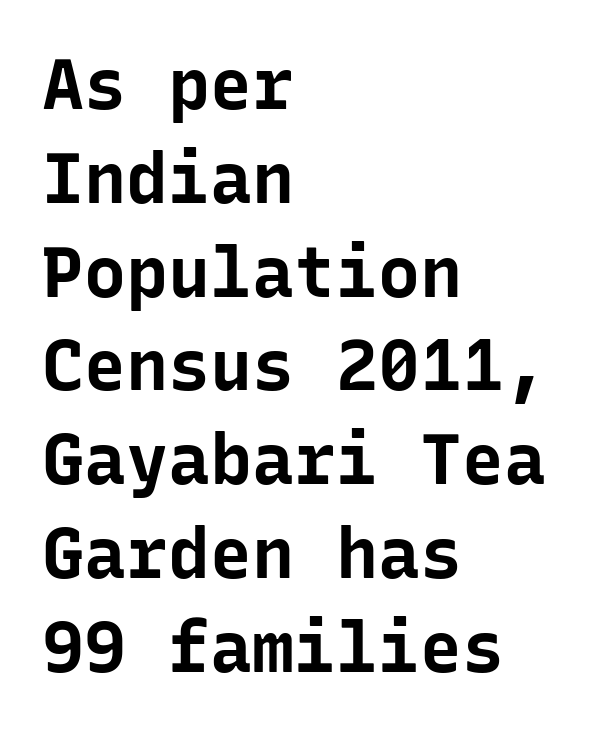
{"serif": "no", "italic": "no", "bold": "yes", "weight": "bold", "width": "normal", "stroke_contrast": "low", "x_height": "medium", "monospaced": "yes", "underline": "no", "align": "left", "line_spacing": "normal", "line_spacing_ratio": 1.34, "letter_spacing": "normal", "letter_spacing_em": 0.0, "glyph_px": 70}
